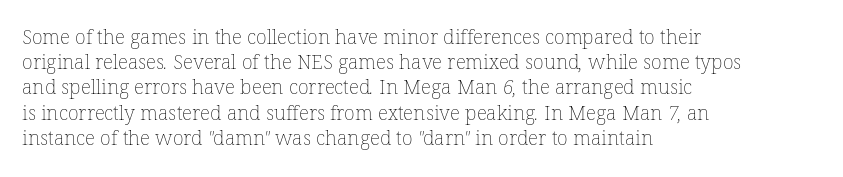
{"bold": "no", "underline": "no", "align": "left", "line_spacing": "normal", "line_spacing_ratio": 1.26, "letter_spacing": "normal", "letter_spacing_em": 0.0, "glyph_px": 20}
